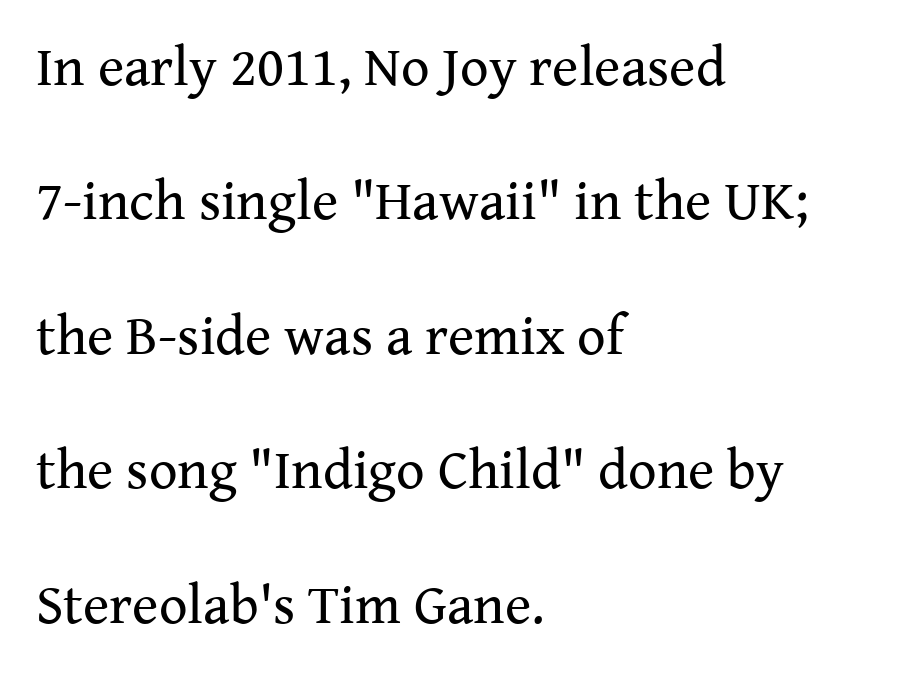
Q: Is the text bold? A: No.
Q: Is the text italic (slanted)? A: No, it is upright.
Q: Is the typeface a serif or a sans-serif typeface? A: Serif.
Q: Is the text underlined? A: No.
Q: How is the paragraph aligned? A: Left-aligned.
Q: Is the spacing between letters normal or unusually wide? A: Normal.
Q: Is the spacing between lines tight, normal or loose? A: Loose.
Q: Width (condensed, normal, or wide)? A: Normal.
Q: Stroke contrast? A: Medium.
Q: x-height? A: Medium.
Q: Monospaced? A: No.
